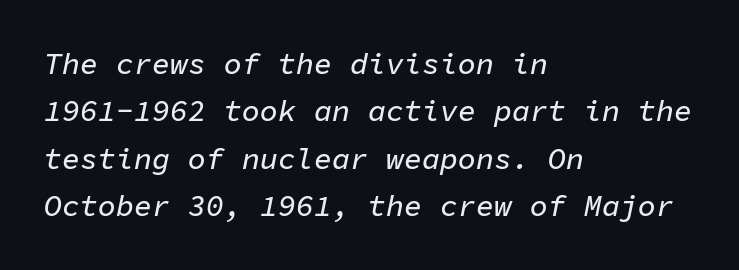
The lines in this sample share a left origin and differ only in where they stop. A typesetter would call this monospace, since all characters share one set width. The rendering applies a slant to the glyphs. Does extra space separate the letters? No, they use regular spacing. Type without underlining. A normal amount of white space separates one row of letters from the next.
